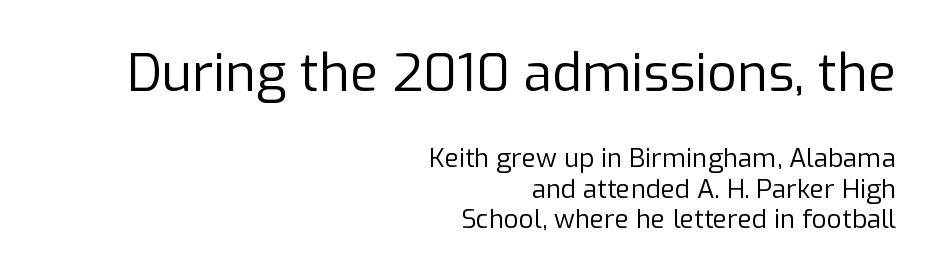
Q: Is the text bold? A: No.
Q: Is the text italic (slanted)? A: No, it is upright.
Q: Is the typeface a serif or a sans-serif typeface? A: Sans-serif.
Q: Is the text underlined? A: No.
Q: How is the paragraph aligned? A: Right-aligned.
Q: Is the spacing between letters normal or unusually wide? A: Normal.
Q: Which block of text is set in a larger size, the first (top) or the second (bottom)? A: The first (top) one.
Q: Width (condensed, normal, or wide)? A: Normal.
Q: Stroke contrast? A: Low.
Q: x-height? A: Medium.
Q: Monospaced? A: No.
